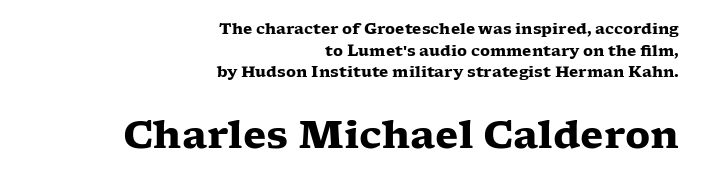
Quick note: not italic, upright. The area under the type is left untouched. These words are printed bold, with thick strokes throughout. Does the bottom block carry the larger type? Yes, it does. The lines are quadded right.
